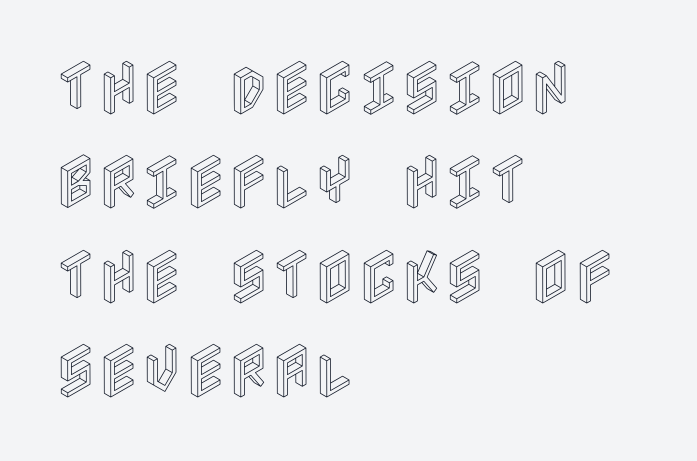
Q: Is the text italic (slanted)? A: No, it is upright.
Q: Is the text underlined? A: No.
Q: How is the paragraph aligned? A: Left-aligned.
Q: Is the spacing between letters normal or unusually wide? A: Normal.
Q: Is the spacing between lines tight, normal or loose? A: Normal.
Q: Width (condensed, normal, or wide)? A: Condensed.
Q: x-height? A: Large.
